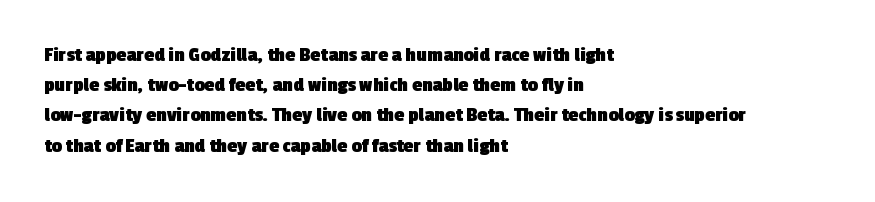
The image shows 20 px bold type; set left-aligned, normal line spacing (1.51x), normal letter spacing, not underlined.
